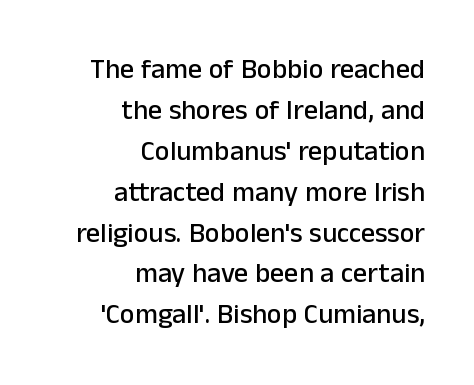
The image shows 28 px sans-serif type, upright; set right-aligned, normal line spacing (1.46x), normal letter spacing, not underlined; low stroke contrast and a medium x-height.
